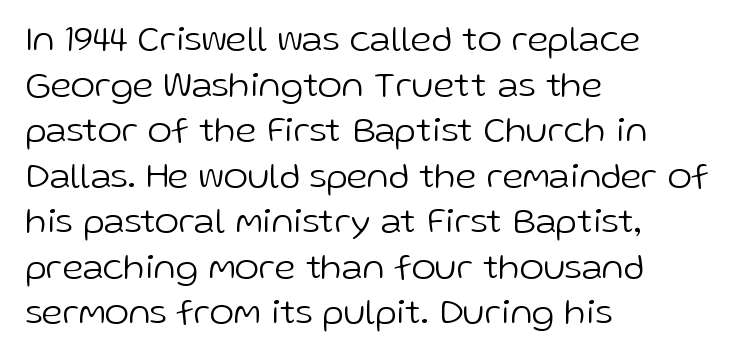
{"serif": "no", "italic": "no", "bold": "no", "weight": "light", "width": "normal", "stroke_contrast": "low", "x_height": "medium", "monospaced": "no", "underline": "no", "align": "left", "line_spacing_ratio": 1.23, "letter_spacing": "normal", "letter_spacing_em": 0.0, "glyph_px": 37}
